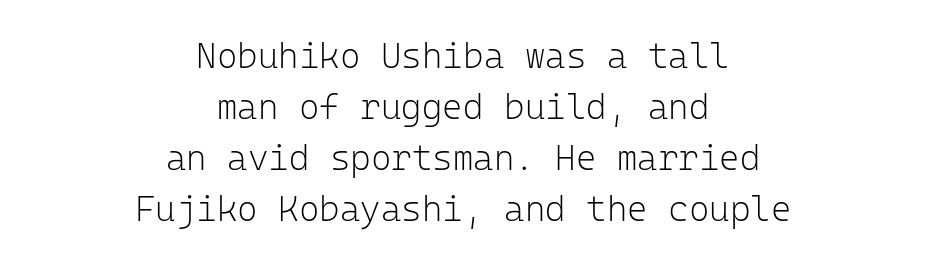
Nobody touched the tracking dial on this one. The face used here is monospaced, like something from a code editor. Normally led — the rows are evenly, conventionally spaced. Descenders hang freely into open space. Designer's note — italics off, roman on.
